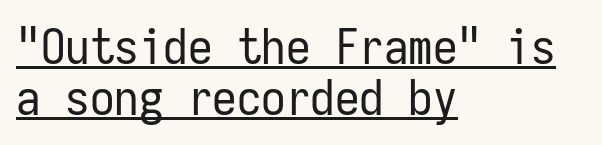
Casual observation: everything's shoved over to the left. How would I describe the line gaps? Narrow and economical. The face used here is rendered with its standard letterfit. On a weight scale, this lands at 450 or below. Like a heading marked for emphasis, these lines bear an underscore.
